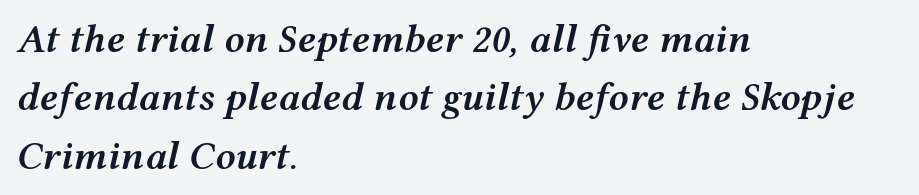
The whole block is typeset with a tilt. Evenly set lines give the paragraph a standard silhouette. The glyphs have the mass of a demibold cut, below bold. Between one letter and the next there's only the usual sliver of space. Anything drawn beneath the words? Only blank space. Here the designer chose a conventional face with non-uniform glyph widths.
